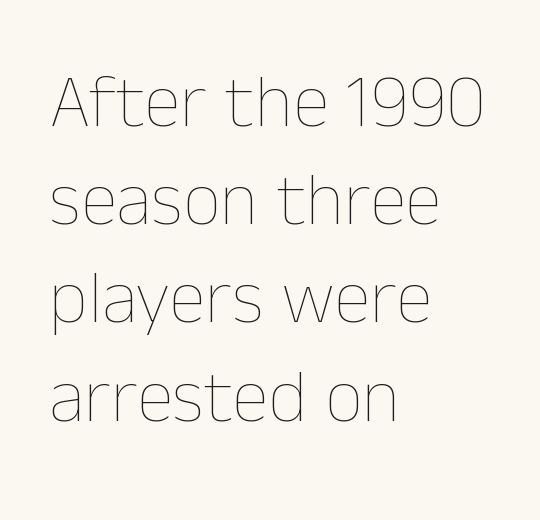
The image shows 75 px thin type, upright; set left-aligned, normal line spacing (1.31x), normal letter spacing, not underlined; low stroke contrast and a medium x-height.
